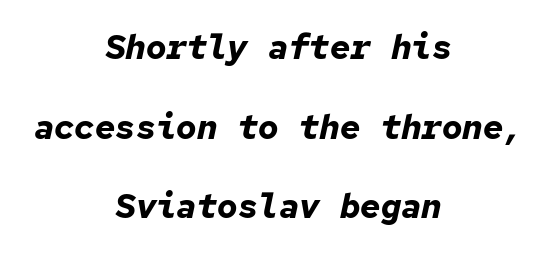
The image shows 34 px bold type, italic (leaning right), monospaced; set centered, loose line spacing (2.34x), normal letter spacing, not underlined; low stroke contrast and a medium x-height.
